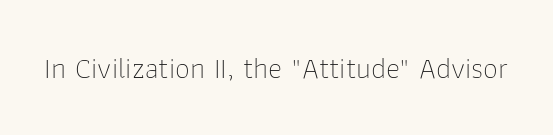
Q: Is the text bold? A: No.
Q: Is the text italic (slanted)? A: No, it is upright.
Q: Is the typeface a serif or a sans-serif typeface? A: Sans-serif.
Q: Is the text underlined? A: No.
Q: Is the spacing between letters normal or unusually wide? A: Normal.
Q: Width (condensed, normal, or wide)? A: Normal.
Q: Stroke contrast? A: Low.
Q: x-height? A: Medium.
Q: Monospaced? A: No.
